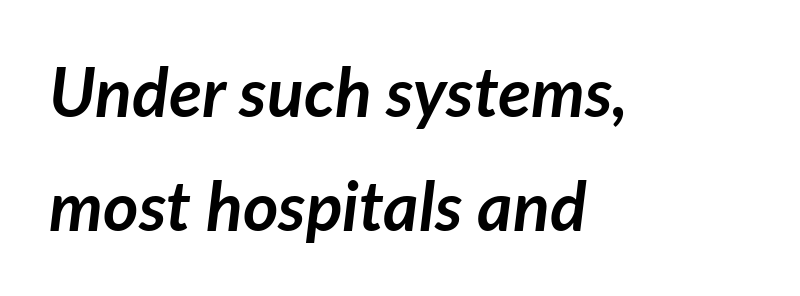
{"italic": "yes", "lean": "right", "slant_degrees": 7, "bold": "yes", "weight": "semibold", "width": "normal", "stroke_contrast": "low", "x_height": "medium", "monospaced": "no", "underline": "no", "align": "left", "line_spacing": "normal", "line_spacing_ratio": 1.68, "letter_spacing": "normal", "letter_spacing_em": 0.0, "glyph_px": 68}
